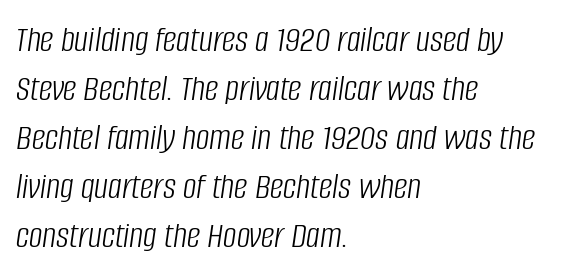
{"italic": "yes", "lean": "right", "slant_degrees": 8, "bold": "no", "weight": "light", "width": "condensed", "stroke_contrast": "low", "x_height": "large", "monospaced": "no", "underline": "no", "align": "left", "line_spacing": "normal", "line_spacing_ratio": 1.29, "letter_spacing": "normal", "letter_spacing_em": 0.0, "glyph_px": 38}
